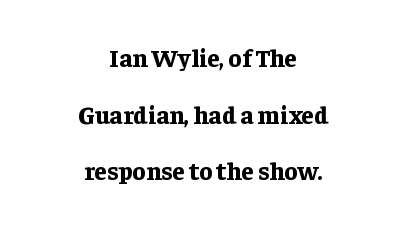
The image shows 25 px bold type, upright; set centered, loose line spacing (2.27x), normal letter spacing, not underlined.
